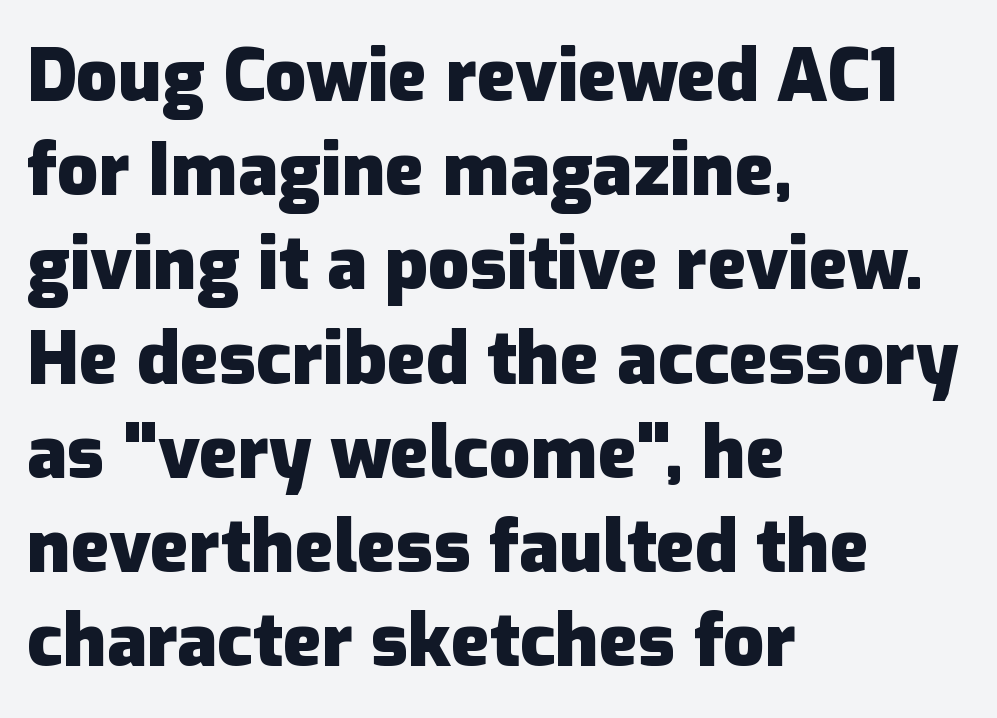
The image shows 73 px heavy sans-serif type, upright; set left-aligned, normal line spacing (1.29x), normal letter spacing, not underlined; low stroke contrast and a medium x-height.
